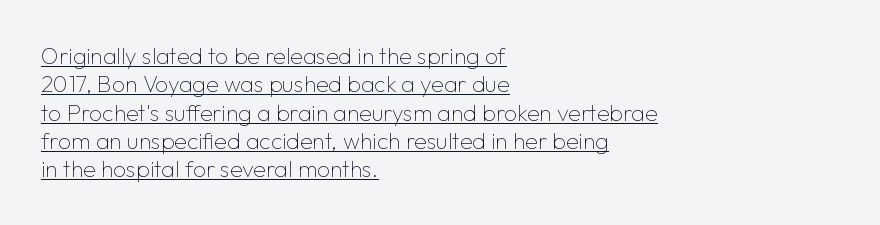
Has an underline been added? It has. Does extra space separate the letters? No, they use regular spacing. Rendered with straight, roman letterforms. Is the type heavy? It reads as light-to-regular instead. Where is the straight margin? On the left.
